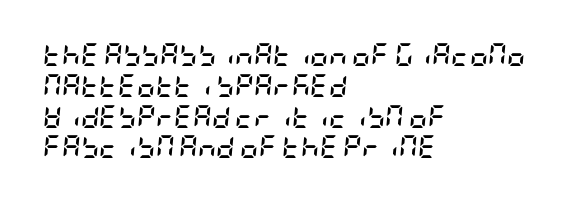
{"italic": "yes", "lean": "right", "slant_degrees": 5, "bold": "yes", "underline": "no", "align": "left", "line_spacing": "normal", "line_spacing_ratio": 1.34, "letter_spacing": "normal", "letter_spacing_em": 0.0, "glyph_px": 23}
